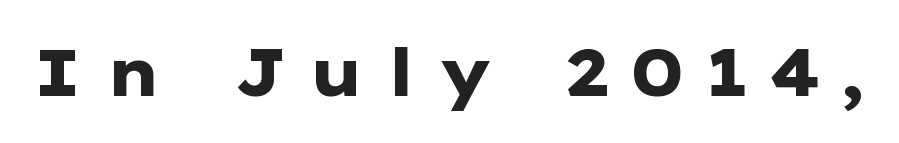
{"serif": "no", "italic": "no", "bold": "yes", "weight": "heavy", "width": "wide", "stroke_contrast": "low", "x_height": "medium", "monospaced": "no", "underline": "no", "letter_spacing": "wide", "letter_spacing_em": 0.29, "glyph_px": 66}
